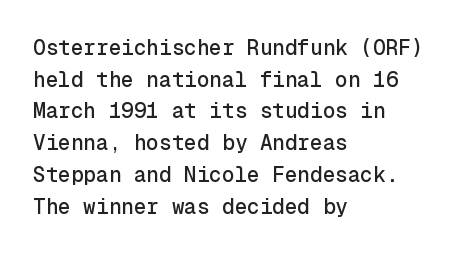
The image shows 21 px text type, upright; set left-aligned, normal line spacing (1.51x), normal letter spacing, not underlined.
